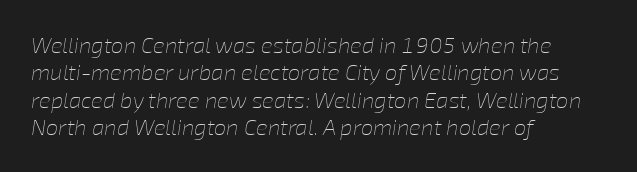
The image shows 22 px text type, italic (leaning right); set left-aligned, normal line spacing (1.25x), normal letter spacing, not underlined.
